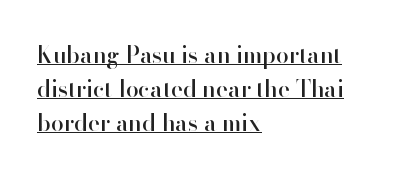
The image shows 23 px text type, upright; set left-aligned, normal line spacing (1.47x), normal letter spacing, underlined.
